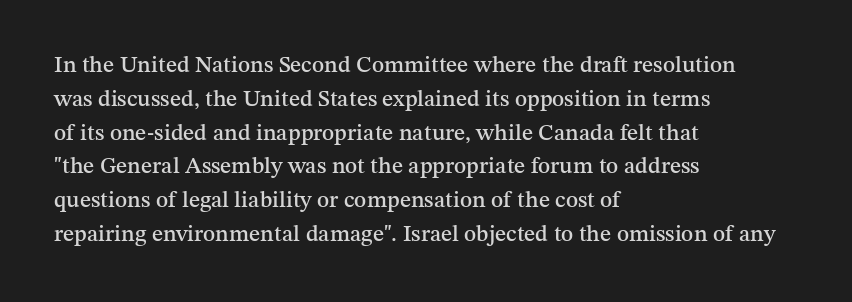
The image shows 23 px text type, upright; set left-aligned, normal line spacing (1.47x), normal letter spacing, not underlined.
